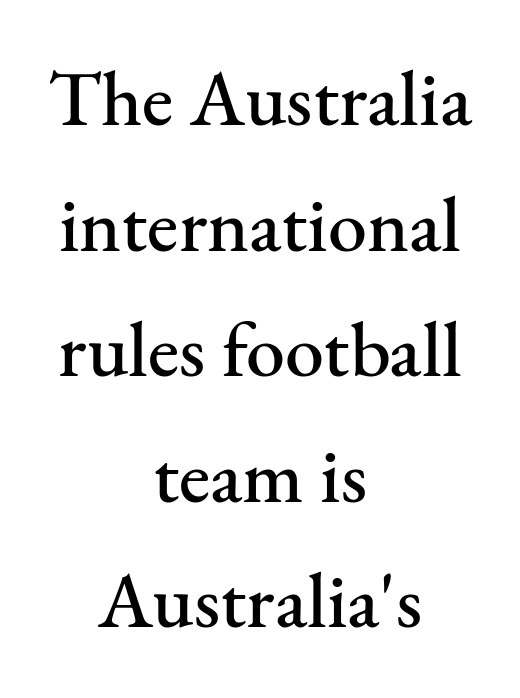
{"serif": "yes", "italic": "no", "width": "normal", "stroke_contrast": "medium", "x_height": "small", "monospaced": "no", "underline": "no", "align": "center", "line_spacing": "normal", "line_spacing_ratio": 1.61, "letter_spacing": "normal", "letter_spacing_em": 0.0, "glyph_px": 78}
